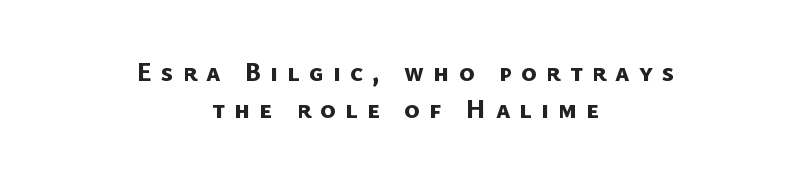
Each new line begins a customary step beneath the previous one. Every row of glyphs is offset so its center matches the block's center. Weight check: bold — yes, fully. Spacing between characters has been opened up far beyond the box default.
